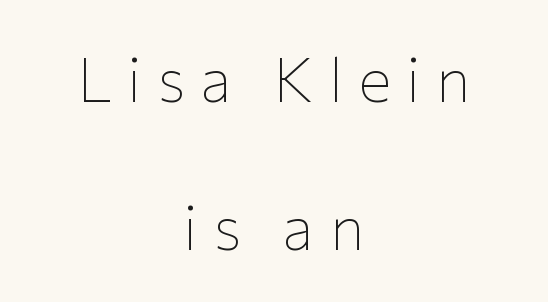
Does the lettering tilt? It doesn't — this is upright. Proportional: the letters do not fall into vertical columns. Is the type heavy? It reads as light-to-regular instead. Just letters on the line, the space beneath them empty. This block would shrink considerably if given ordinary leading; it's expanded now.
